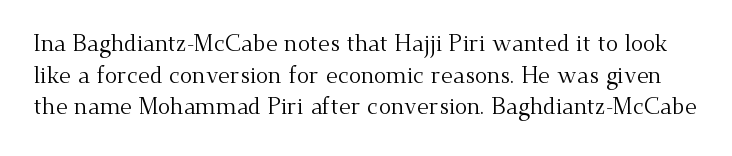
Q: Is the text bold? A: No.
Q: Is the text italic (slanted)? A: No, it is upright.
Q: Is the text underlined? A: No.
Q: Is the spacing between letters normal or unusually wide? A: Normal.
Q: Is the spacing between lines tight, normal or loose? A: Normal.
